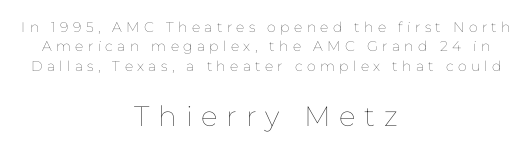
A typesetter would mark this as roman, not italic. Stems and bowls with no extra thickness — not bold. The leading is moderate, giving the passage an even texture. The second block has been scaled up relative to the first. Varying glyph widths throughout — classic text-font behaviour.
